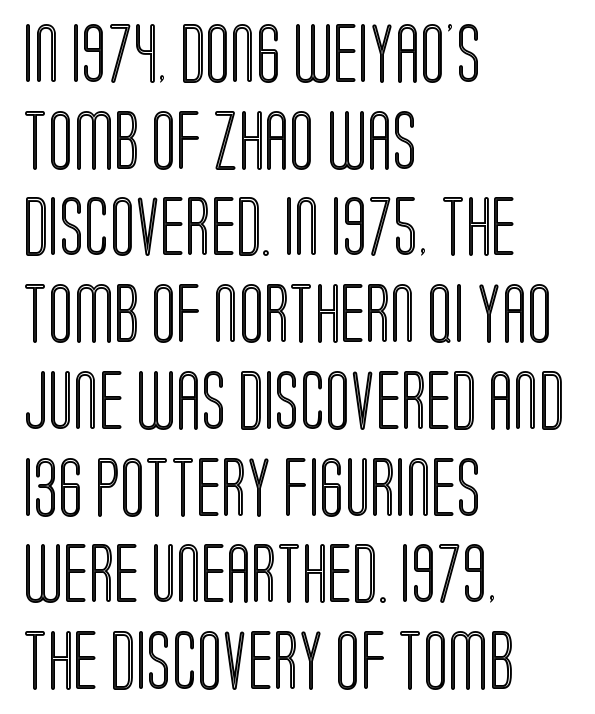
The image shows 59 px condensed type, upright; set left-aligned, normal line spacing (1.47x), normal letter spacing, not underlined; a large x-height.
